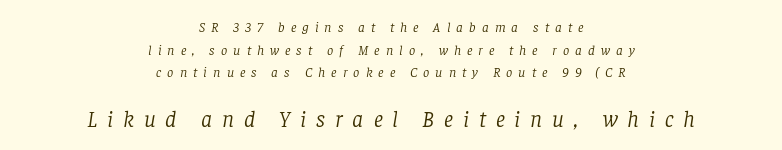
The image shows 23 px text type, italic (leaning right); set centered, normal line spacing (1.61x), unusually wide letter spacing (+0.43 em), not underlined; the second (bottom) block is 1.64x larger.
